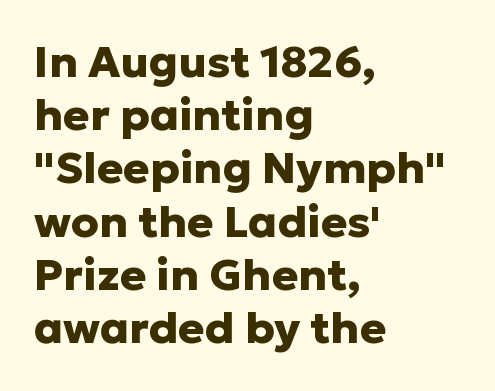
The lettering holds an erect, upright posture throughout. Tracking value appears to be zero — textbook default spacing. Descenders hang freely into open space. The passage shown is typeset with a sans-serif family.
